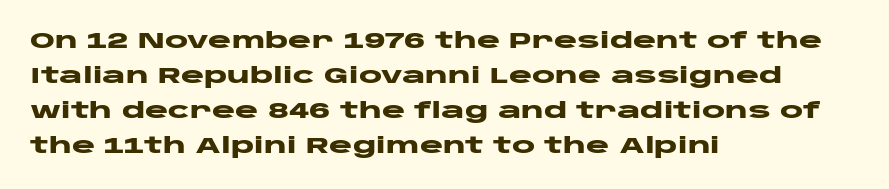
The image shows 22 px bold type, upright; set left-aligned, normal line spacing (1.59x), normal letter spacing, not underlined.
